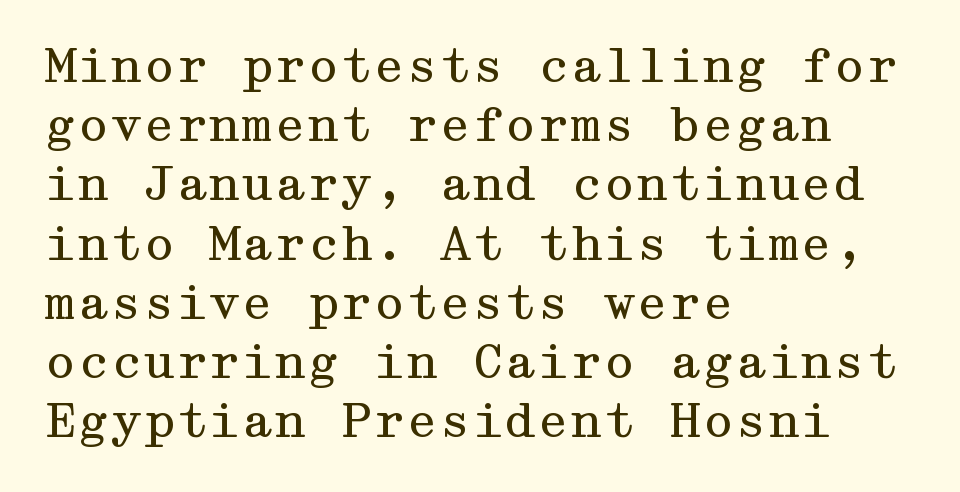
The image shows 47 px regular-weight, wide serif type, upright; set left-aligned, normal line spacing (1.26x), normal letter spacing, not underlined; medium stroke contrast and a medium x-height.
